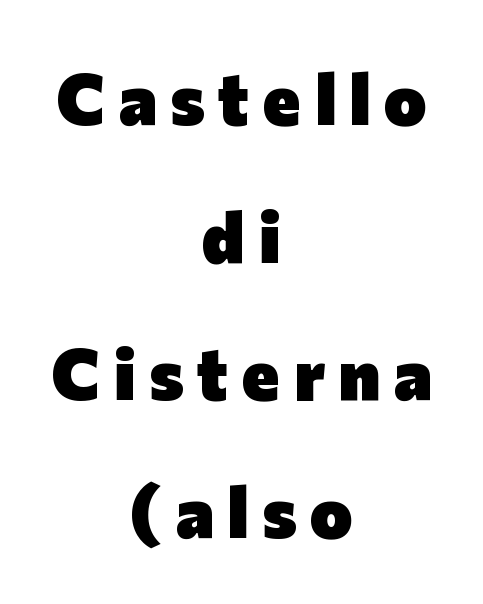
The face used here is proportionally spaced, like ordinary book or web type. Is there any slant? The stems are plumb. The baseline area is clear. Vertically, the passage feels expansive, rows floating well apart. The typeface chosen for these lines omits serifs. The strokes are fattened all the way to bold.
